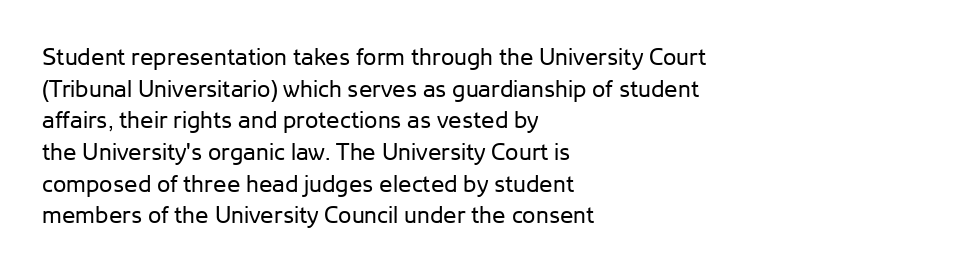
The image shows 24 px text type, upright; set left-aligned, normal line spacing (1.32x), normal letter spacing, not underlined.
